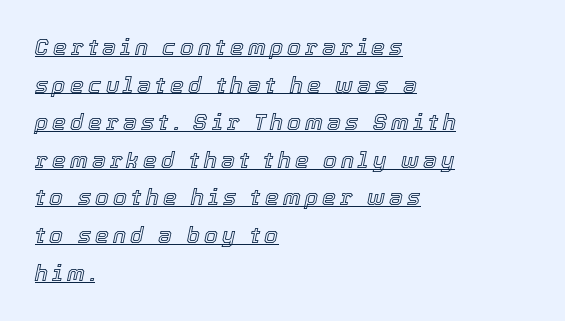
{"italic": "yes", "lean": "right", "slant_degrees": 12, "underline": "yes", "align": "left", "line_spacing_ratio": 1.71, "glyph_px": 22}
